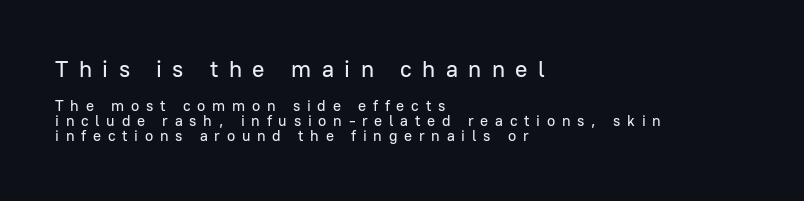
The gap between lines stays unmarked. The designer dialed line spacing down below the default. The type sits square on the baseline with zero lean. This sample uses expanded letter spacing, leaving extra air between glyphs. Caption: upper text group enlarged, lower text group reduced.
